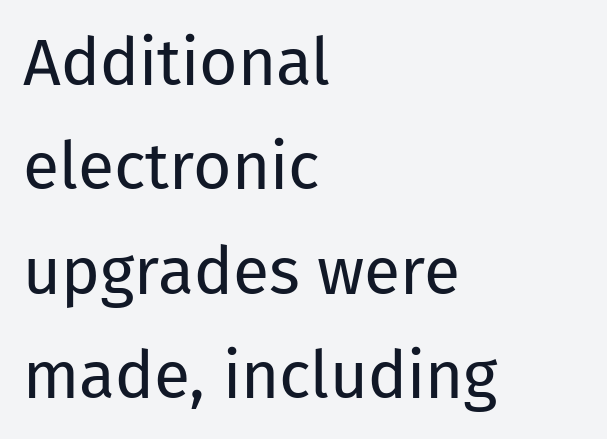
{"serif": "no", "italic": "no", "bold": "no", "weight": "regular", "width": "normal", "stroke_contrast": "low", "x_height": "medium", "monospaced": "no", "underline": "no", "align": "left", "line_spacing": "normal", "line_spacing_ratio": 1.58, "letter_spacing": "normal", "letter_spacing_em": 0.0, "glyph_px": 66}
